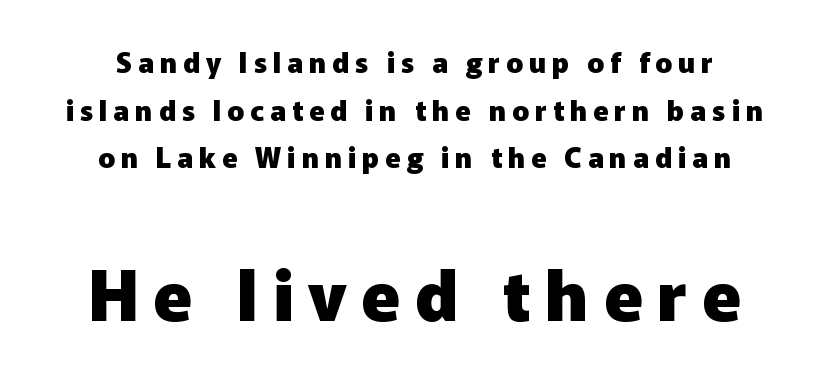
{"serif": "no", "italic": "no", "bold": "yes", "weight": "heavy", "width": "normal", "stroke_contrast": "low", "x_height": "medium", "monospaced": "no", "underline": "no", "align": "center", "line_spacing": "normal", "line_spacing_ratio": 1.7, "letter_spacing": "wide", "letter_spacing_em": 0.21, "larger_block": "second", "size_ratio": 2.5, "glyph_px": 70}
